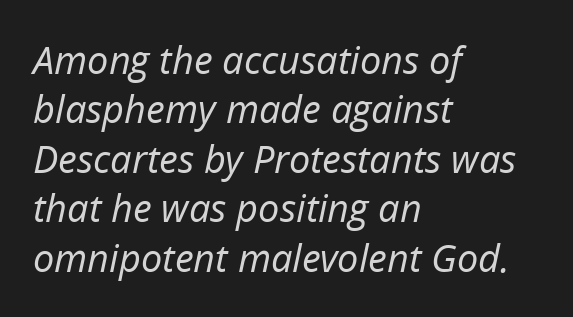
Do the characters align in a grid? No, the font is proportional. Between one letter and the next there's only the usual sliver of space. Quick note: italic. Letters rest on an invisible, unmarked baseline. The typeface has the unassuming heft of standard copy or less.
